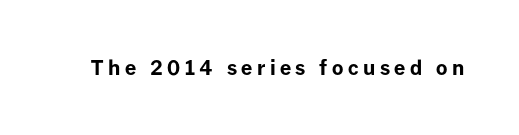
Q: Is the text bold? A: Yes.
Q: Is the text italic (slanted)? A: No, it is upright.
Q: Is the text underlined? A: No.
Q: Is the spacing between letters normal or unusually wide? A: Unusually wide.
